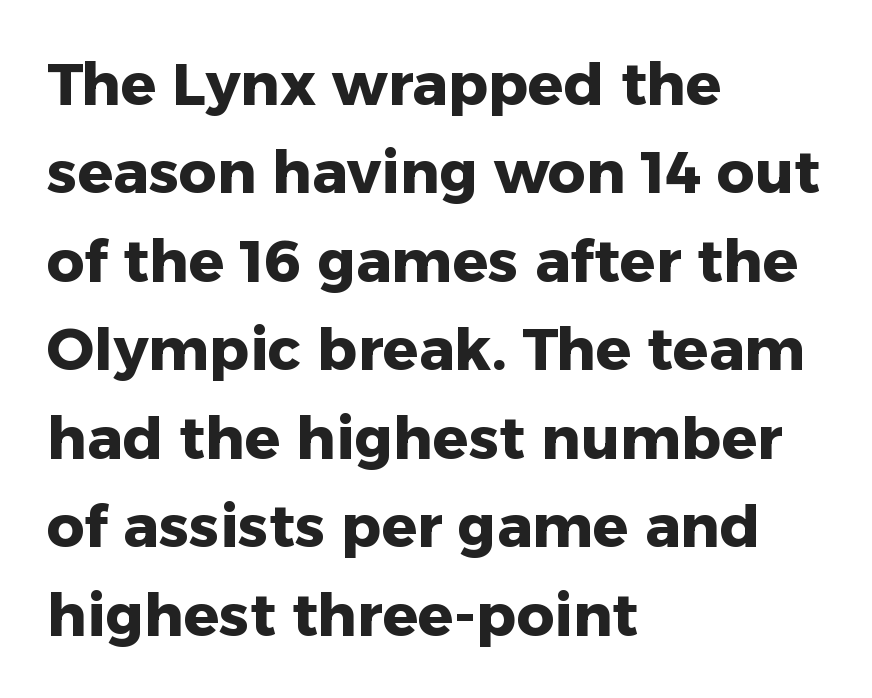
{"serif": "no", "italic": "no", "bold": "yes", "weight": "heavy", "width": "normal", "stroke_contrast": "low", "x_height": "medium", "monospaced": "no", "underline": "no", "align": "left", "line_spacing": "normal", "line_spacing_ratio": 1.5, "letter_spacing": "normal", "letter_spacing_em": 0.0, "glyph_px": 59}
